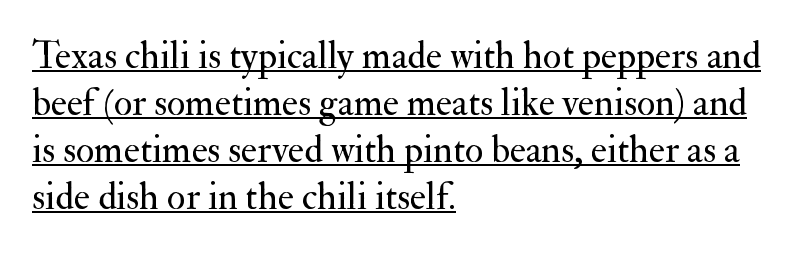
{"serif": "yes", "italic": "no", "bold": "no", "weight": "regular", "width": "normal", "stroke_contrast": "medium", "x_height": "small", "monospaced": "no", "underline": "yes", "align": "left", "line_spacing_ratio": 1.24, "letter_spacing": "normal", "letter_spacing_em": 0.0, "glyph_px": 38}
